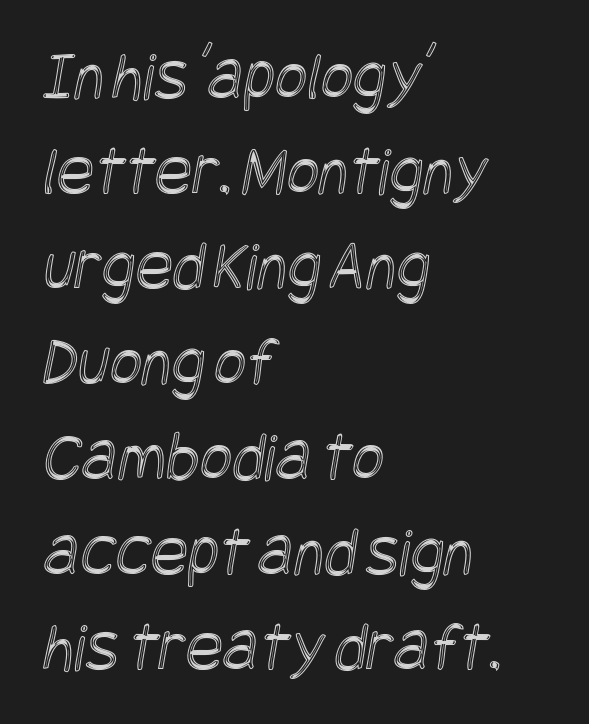
The rendering keeps characters at their native spacing. Horizontal alignment here is leftward, the default for most running prose. The block of text has a typical density, with ordinary space between rows. Check under the words: just untouched page.
